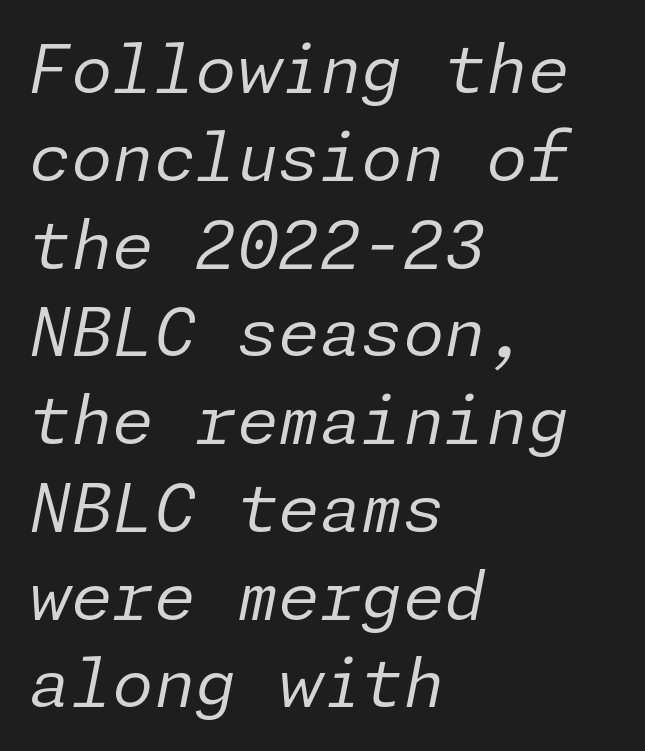
Weight: in the light-to-regular range. Quick note: interline space is typical. The space directly below the letters is spotless. Compared with typical body copy, the letter spacing here is the same. The font's italic variant was chosen for this text. Each line starts at the same left margin while the right side varies.
